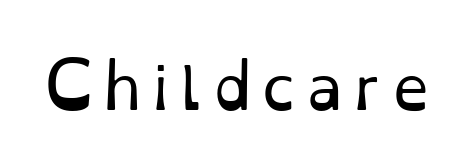
The image shows 60 px regular-weight serif type, upright; set not underlined; low stroke contrast and a small x-height.
